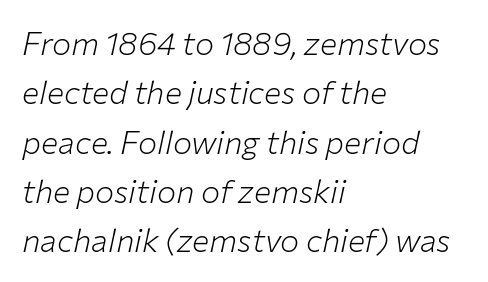
Q: Is the text bold? A: No.
Q: Is the text italic (slanted)? A: Yes, it leans right by about 12 degrees.
Q: Is the text underlined? A: No.
Q: How is the paragraph aligned? A: Left-aligned.
Q: Is the spacing between letters normal or unusually wide? A: Normal.
Q: Is the spacing between lines tight, normal or loose? A: Normal.
Q: Width (condensed, normal, or wide)? A: Normal.
Q: Stroke contrast? A: Low.
Q: x-height? A: Medium.
Q: Monospaced? A: No.
